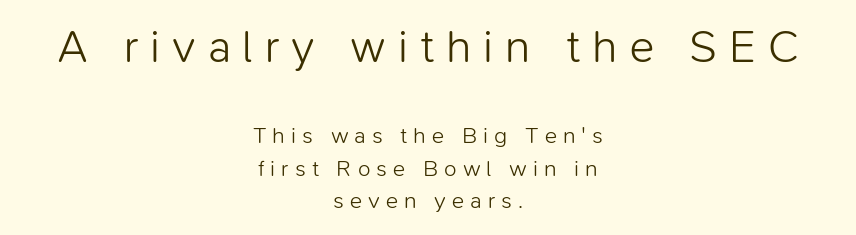
{"serif": "no", "italic": "no", "bold": "no", "weight": "light", "width": "normal", "stroke_contrast": "low", "x_height": "medium", "monospaced": "no", "underline": "no", "align": "center", "line_spacing": "normal", "line_spacing_ratio": 1.42, "letter_spacing": "wide", "letter_spacing_em": 0.26, "larger_block": "first", "size_ratio": 2.0, "glyph_px": 46}
